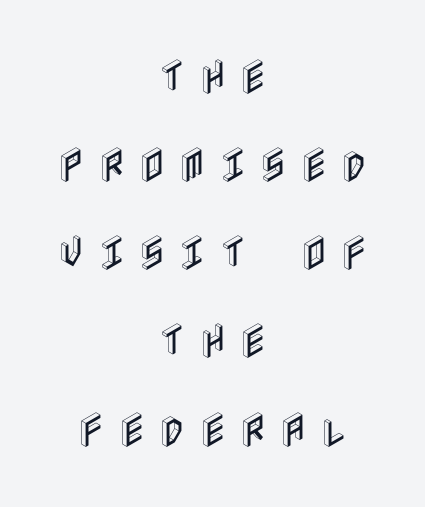
The image shows 38 px condensed type, upright; set centered, loose line spacing (2.32x), unusually wide letter spacing (+0.33 em), not underlined; a large x-height.
